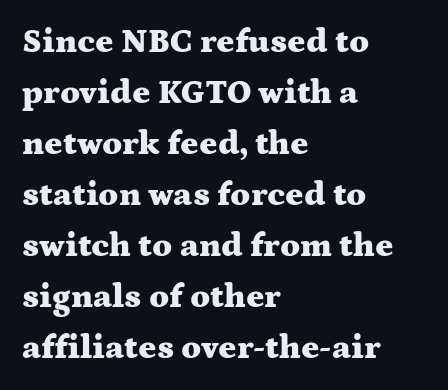
{"serif": "yes", "italic": "no", "bold": "yes", "weight": "heavy", "width": "wide", "stroke_contrast": "medium", "x_height": "medium", "monospaced": "no", "underline": "no", "align": "left", "line_spacing": "normal", "line_spacing_ratio": 1.5, "letter_spacing": "normal", "letter_spacing_em": 0.0, "glyph_px": 34}
